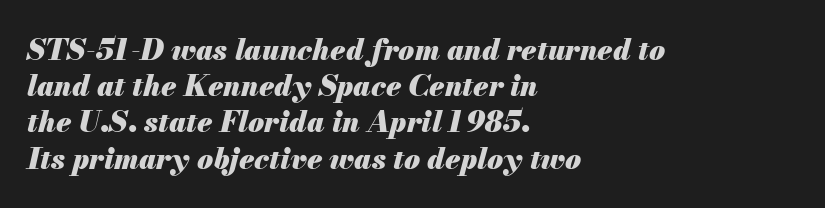
Q: Is the text bold? A: Yes.
Q: Is the text italic (slanted)? A: Yes, it leans right by about 13 degrees.
Q: Is the text underlined? A: No.
Q: How is the paragraph aligned? A: Left-aligned.
Q: Is the spacing between letters normal or unusually wide? A: Normal.
Q: Is the spacing between lines tight, normal or loose? A: Normal.
Q: Width (condensed, normal, or wide)? A: Normal.
Q: Stroke contrast? A: Medium.
Q: x-height? A: Small.
Q: Monospaced? A: No.
